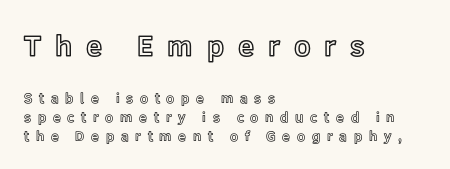
Words appear elongated and porous because spacing is wide. Rows of type keep a routine distance in the vertical direction. Proportional: the letters do not fall into vertical columns. Posture: upright roman.
